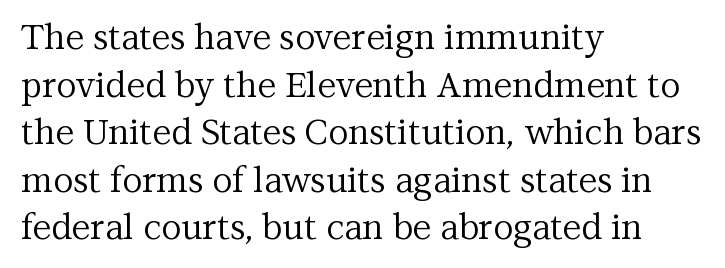
The image shows 35 px regular-weight serif type, upright; set left-aligned, normal line spacing (1.36x), normal letter spacing, not underlined; medium stroke contrast and a medium x-height.
